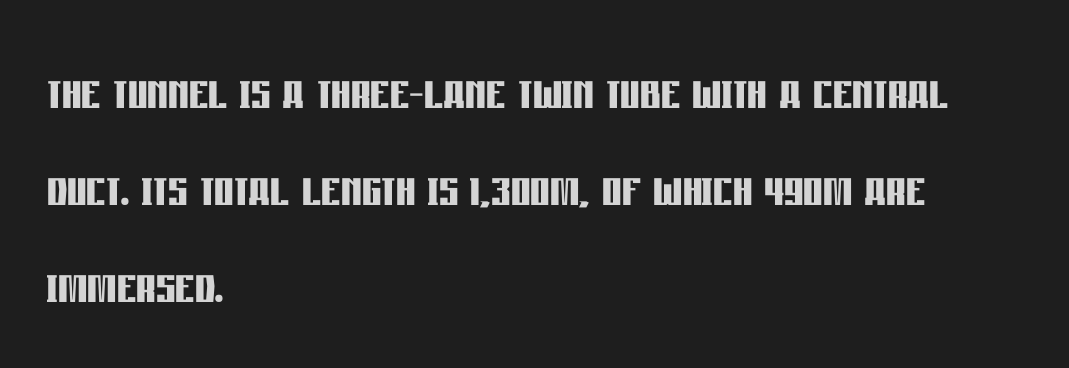
The image shows 61 px semibold, condensed sans-serif type, upright; set left-aligned, normal line spacing (1.59x), normal letter spacing, not underlined; low stroke contrast and a large x-height.
